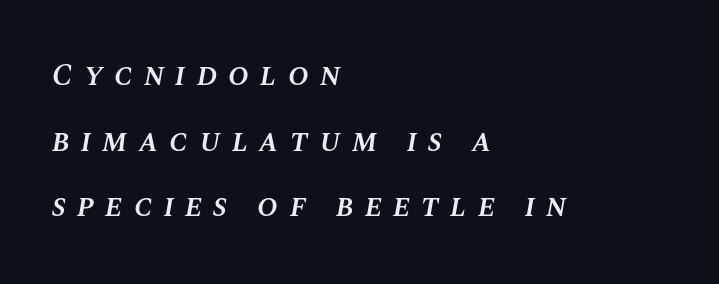
{"italic": "yes", "lean": "right", "slant_degrees": 10, "bold": "semi", "weight": "semibold", "width": "normal", "stroke_contrast": "medium", "x_height": "large", "monospaced": "no", "underline": "no", "align": "left", "line_spacing": "loose", "line_spacing_ratio": 2.12, "letter_spacing": "wide", "letter_spacing_em": 0.36, "glyph_px": 31}
